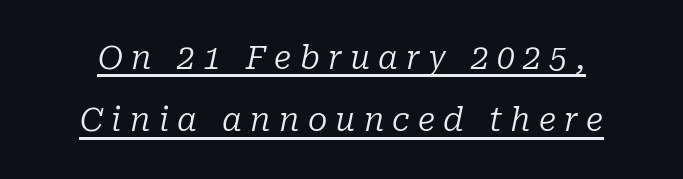
Q: Is the text bold? A: No.
Q: Is the text italic (slanted)? A: Yes, it leans right by about 10 degrees.
Q: Is the typeface a serif or a sans-serif typeface? A: Serif.
Q: Is the text underlined? A: Yes.
Q: Is the spacing between letters normal or unusually wide? A: Unusually wide.
Q: Is the spacing between lines tight, normal or loose? A: Loose.
Q: Width (condensed, normal, or wide)? A: Normal.
Q: Stroke contrast? A: Low.
Q: x-height? A: Medium.
Q: Monospaced? A: No.
